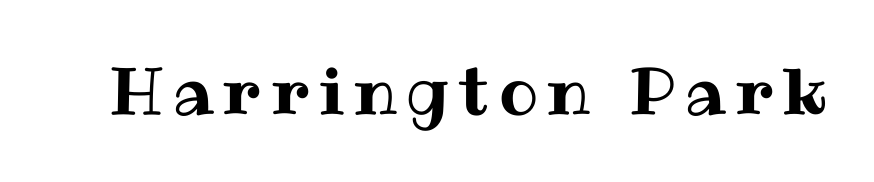
Q: Is the text italic (slanted)? A: No, it is upright.
Q: Is the text underlined? A: No.
Q: Width (condensed, normal, or wide)? A: Normal.
Q: Stroke contrast? A: Medium.
Q: x-height? A: Medium.
Q: Monospaced? A: No.
